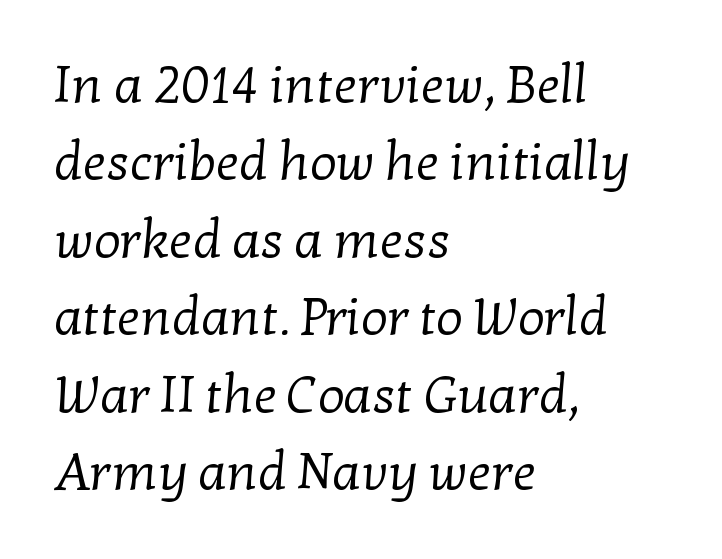
Q: Is the text bold? A: No.
Q: Is the typeface a serif or a sans-serif typeface? A: Serif.
Q: Is the text underlined? A: No.
Q: How is the paragraph aligned? A: Left-aligned.
Q: Is the spacing between letters normal or unusually wide? A: Normal.
Q: Is the spacing between lines tight, normal or loose? A: Normal.
Q: Width (condensed, normal, or wide)? A: Normal.
Q: Stroke contrast? A: Low.
Q: x-height? A: Medium.
Q: Monospaced? A: No.
